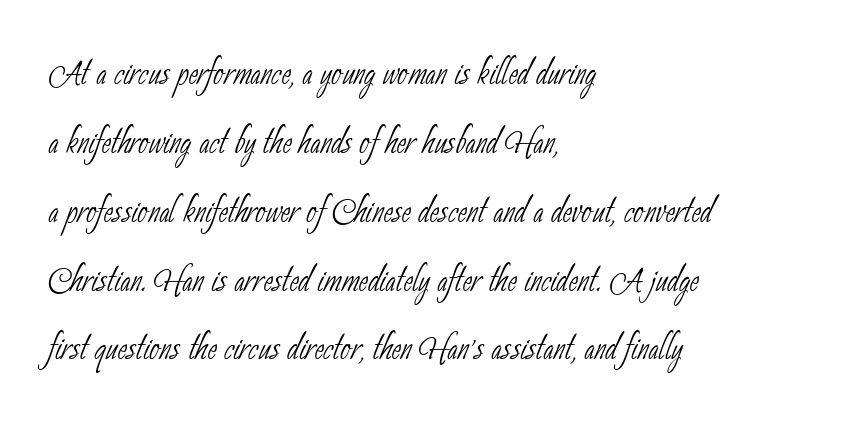
Stem width sits at or under what a default text font uses. Examine the stroke ends and you'll find no serifs. Observe the ordinary spacing: letters are neighbours, not strangers. Leftover space on each line is placed entirely after the last word.
